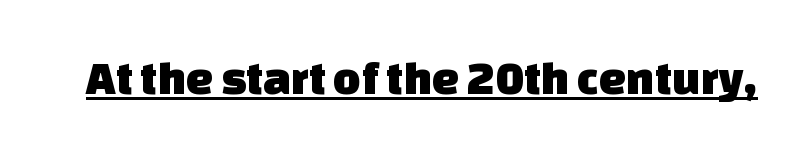
{"serif": "no", "width": "normal", "stroke_contrast": "low", "x_height": "large", "monospaced": "no", "underline": "yes", "letter_spacing": "normal", "letter_spacing_em": 0.0, "glyph_px": 48}
